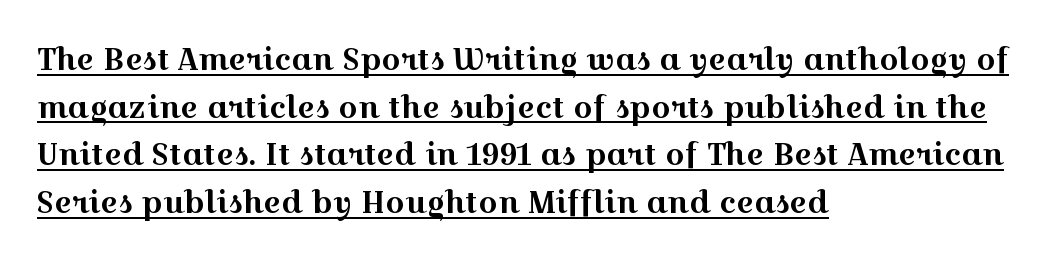
Q: Is the text italic (slanted)? A: No, it is upright.
Q: Is the typeface a serif or a sans-serif typeface? A: Serif.
Q: Is the text underlined? A: Yes.
Q: How is the paragraph aligned? A: Left-aligned.
Q: Is the spacing between letters normal or unusually wide? A: Normal.
Q: Is the spacing between lines tight, normal or loose? A: Normal.
Q: Width (condensed, normal, or wide)? A: Wide.
Q: x-height? A: Medium.
Q: Monospaced? A: No.
